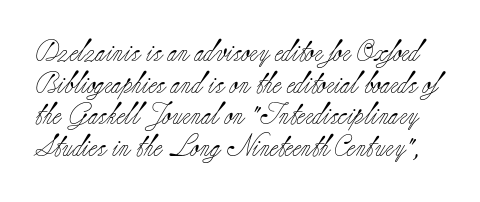
Q: Is the text bold? A: No.
Q: Is the text italic (slanted)? A: Yes.
Q: Is the text underlined? A: No.
Q: Is the spacing between letters normal or unusually wide? A: Normal.
Q: Is the spacing between lines tight, normal or loose? A: Normal.
